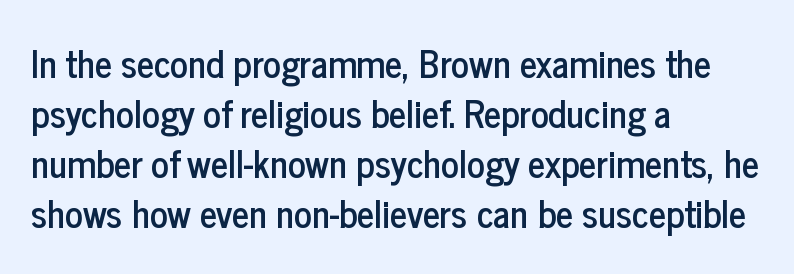
The image shows 37 px condensed sans-serif type, upright; set left-aligned, normal line spacing (1.35x), normal letter spacing, not underlined; low stroke contrast and a medium x-height.
